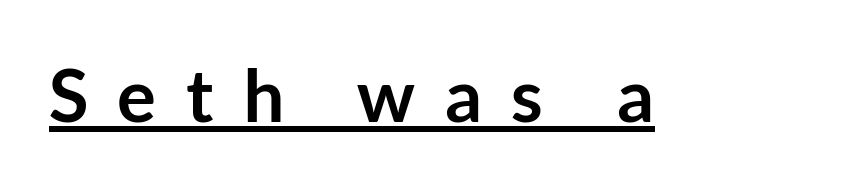
In terms of letterspacing, this is a distinctly airy, spread setting. Each letter keeps its own natural width here, so spacing adapts to shape. The rendering shows plain stroke endings on the letterforms — a sans-serif design. Ascenders rise straight up at ninety degrees. Descenders here cross a horizontal rule under the line.
